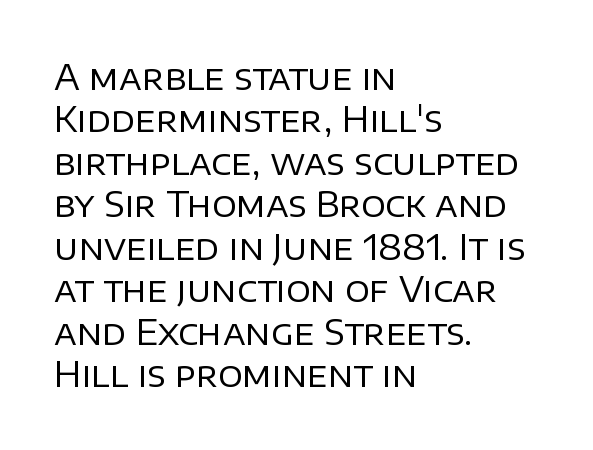
{"serif": "no", "italic": "no", "bold": "no", "weight": "regular", "width": "normal", "stroke_contrast": "low", "x_height": "large", "monospaced": "no", "underline": "no", "align": "left", "line_spacing": "normal", "line_spacing_ratio": 1.25, "letter_spacing": "normal", "letter_spacing_em": 0.0, "glyph_px": 34}
